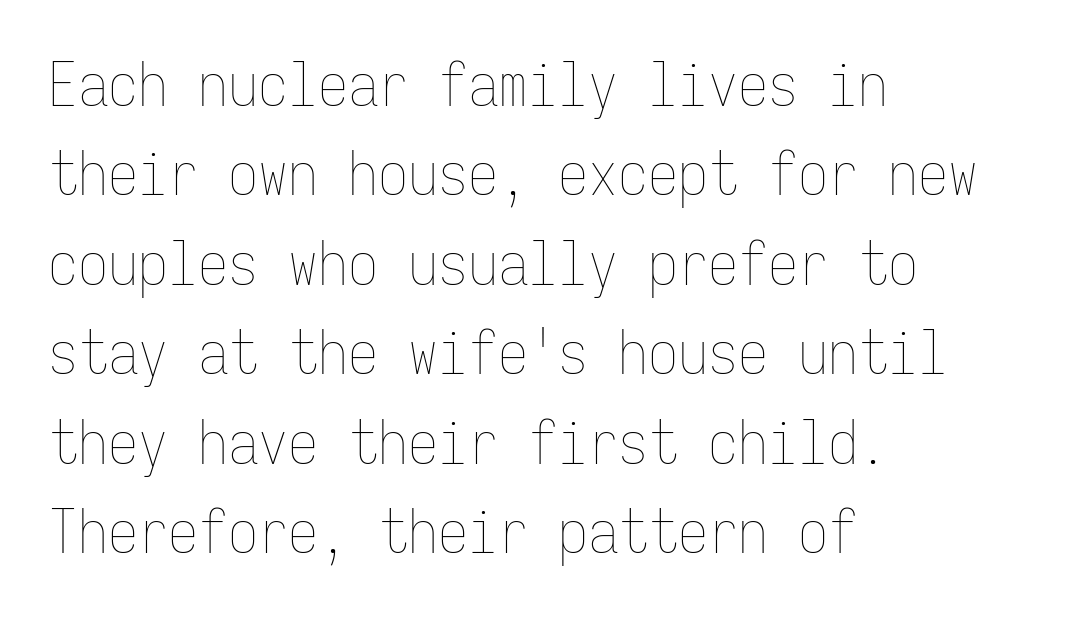
{"italic": "no", "bold": "no", "weight": "thin", "width": "condensed", "stroke_contrast": "low", "x_height": "medium", "monospaced": "yes", "underline": "no", "align": "left", "line_spacing": "normal", "line_spacing_ratio": 1.49, "letter_spacing": "normal", "letter_spacing_em": 0.0, "glyph_px": 60}
